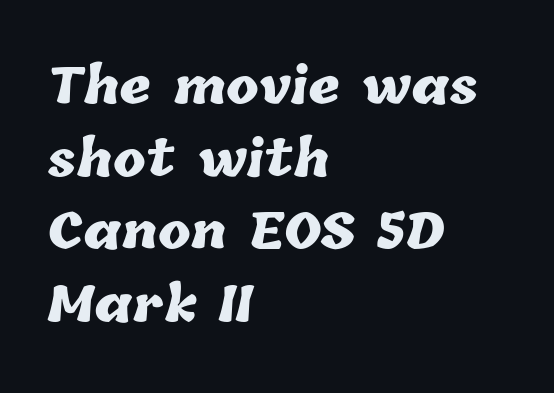
Q: Is the text bold? A: Yes.
Q: Is the text underlined? A: No.
Q: How is the paragraph aligned? A: Left-aligned.
Q: Is the spacing between letters normal or unusually wide? A: Normal.
Q: Is the spacing between lines tight, normal or loose? A: Normal.
Q: Width (condensed, normal, or wide)? A: Normal.
Q: Stroke contrast? A: Low.
Q: x-height? A: Medium.
Q: Monospaced? A: No.
